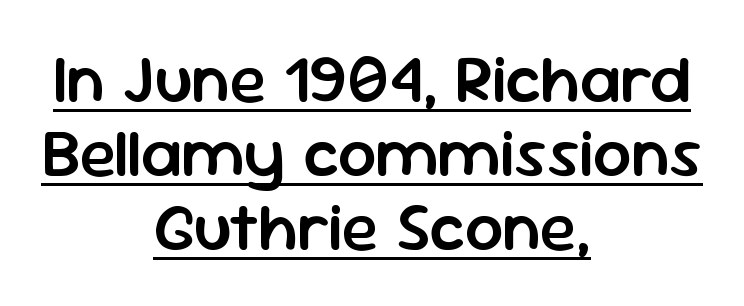
Q: Is the text bold? A: Semi-bold.
Q: Is the text italic (slanted)? A: No, it is upright.
Q: Is the typeface a serif or a sans-serif typeface? A: Sans-serif.
Q: Is the text underlined? A: Yes.
Q: How is the paragraph aligned? A: Centered.
Q: Is the spacing between letters normal or unusually wide? A: Normal.
Q: Is the spacing between lines tight, normal or loose? A: Tight.
Q: Width (condensed, normal, or wide)? A: Normal.
Q: Stroke contrast? A: Low.
Q: x-height? A: Medium.
Q: Monospaced? A: No.
